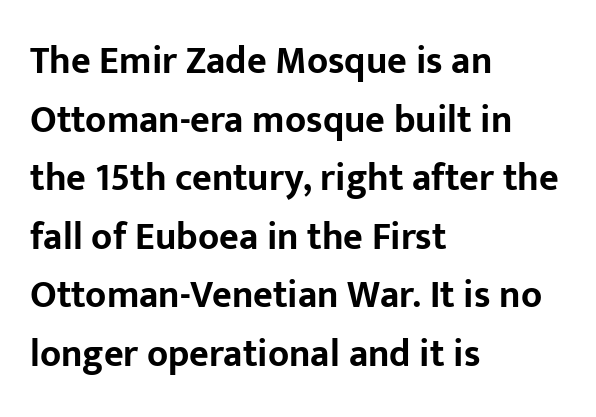
Q: Is the text bold? A: Yes.
Q: Is the text italic (slanted)? A: No, it is upright.
Q: Is the typeface a serif or a sans-serif typeface? A: Sans-serif.
Q: Is the text underlined? A: No.
Q: How is the paragraph aligned? A: Left-aligned.
Q: Is the spacing between letters normal or unusually wide? A: Normal.
Q: Is the spacing between lines tight, normal or loose? A: Normal.
Q: Width (condensed, normal, or wide)? A: Normal.
Q: Stroke contrast? A: Low.
Q: x-height? A: Medium.
Q: Monospaced? A: No.
